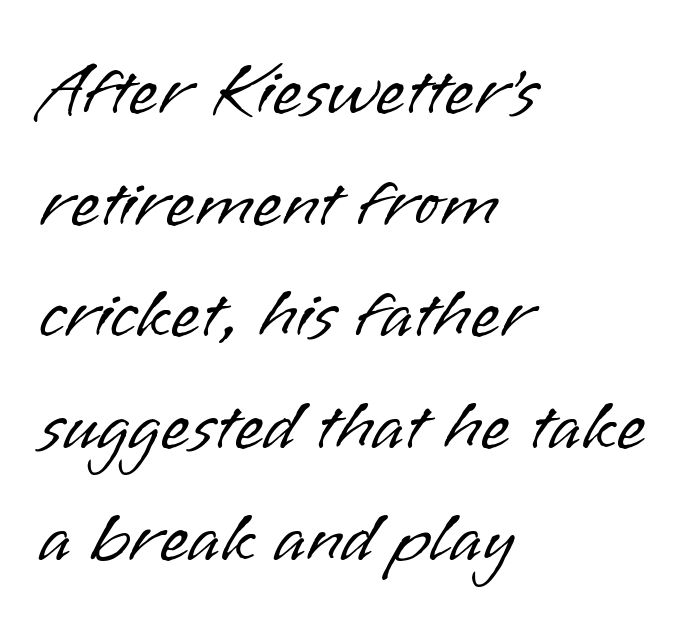
{"serif": "no", "bold": "no", "weight": "light", "width": "normal", "stroke_contrast": "low", "x_height": "small", "monospaced": "no", "underline": "no", "align": "left", "line_spacing": "normal", "line_spacing_ratio": 1.49, "letter_spacing": "normal", "letter_spacing_em": 0.0, "glyph_px": 75}
